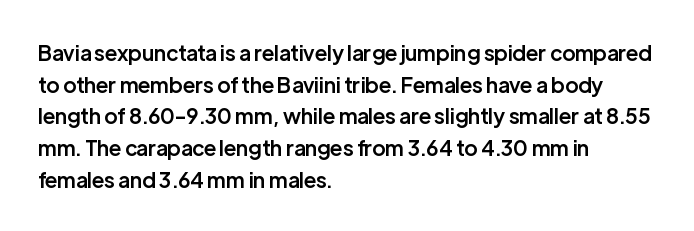
{"italic": "no", "bold": "semi", "underline": "no", "align": "left", "line_spacing": "normal", "line_spacing_ratio": 1.51, "letter_spacing": "normal", "letter_spacing_em": 0.0, "glyph_px": 21}
